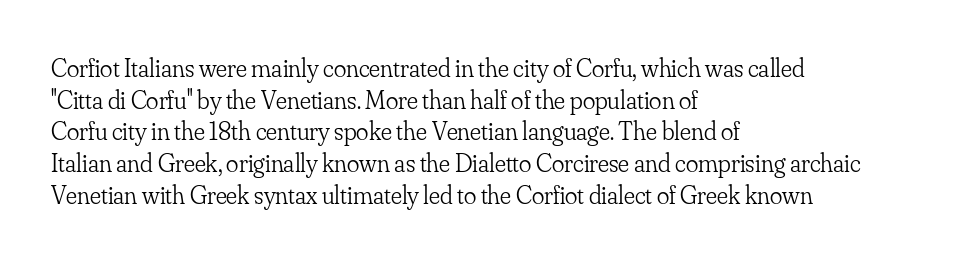
The image shows 26 px text type, upright; set left-aligned, line spacing 1.22x, normal letter spacing, not underlined.
